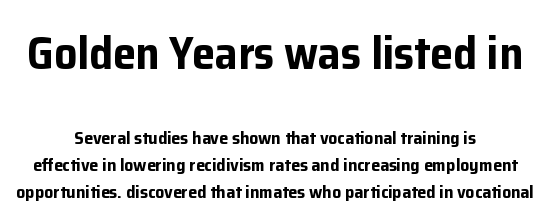
Descender tails drop into unmarked territory. Does the lettering tilt? It doesn't — this is upright. You could not count columns in this text — the font is proportionally spaced. Each glyph is drawn with heavy, bold strokes. Serifs: no, the terminals of the letterforms are clean.
